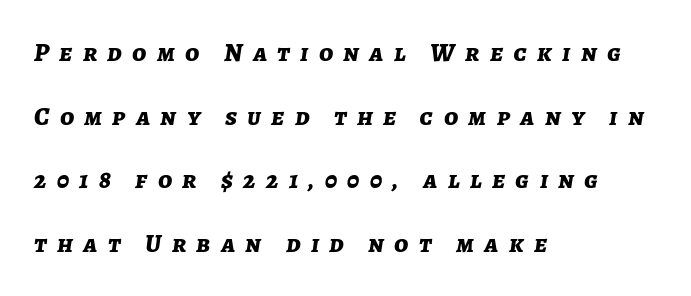
The image shows 26 px bold type, italic (leaning right); set left-aligned, loose line spacing (2.45x), unusually wide letter spacing (+0.4 em), not underlined.
